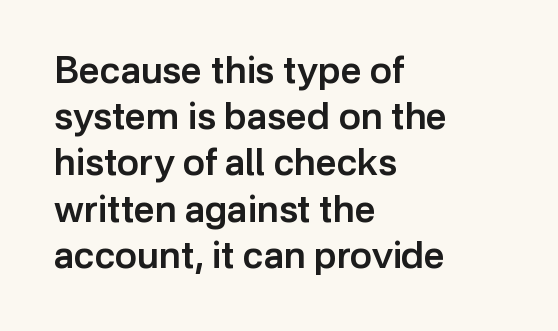
Here the designer chose a conventional face with non-uniform glyph widths. The words here are not underlined. No feet cap the strokes, marking this as sans-serif type. How heavy is the stroke? Medium-heavy — a semibold, shy of bold. The passage is arranged the way most books set body copy — flush left.
